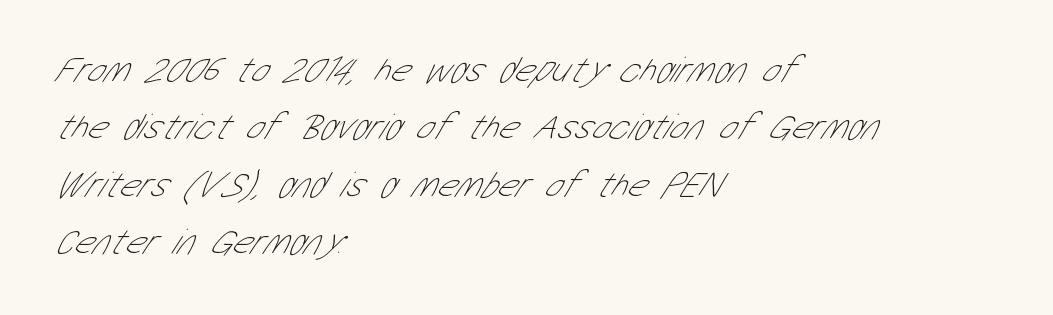
{"serif": "no", "bold": "no", "weight": "thin", "width": "condensed", "stroke_contrast": "low", "x_height": "medium", "monospaced": "no", "underline": "no", "align": "left", "line_spacing": "normal", "line_spacing_ratio": 1.55, "letter_spacing": "normal", "letter_spacing_em": 0.0, "glyph_px": 37}
